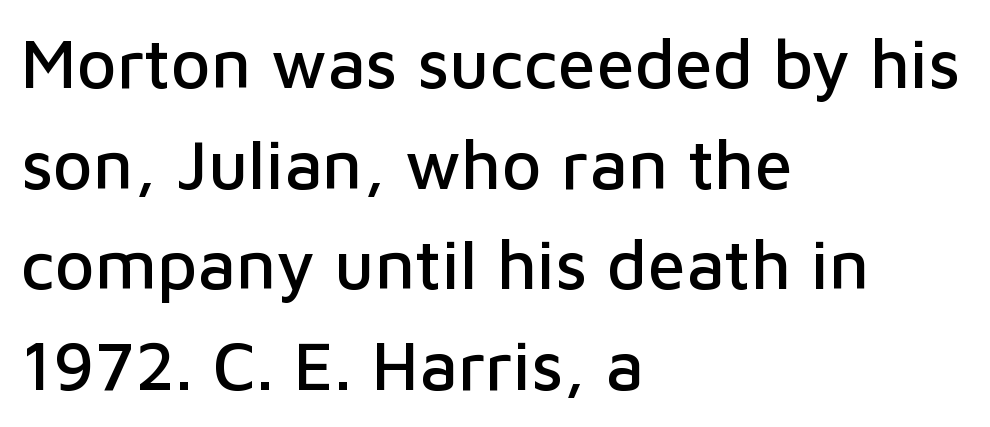
{"serif": "no", "italic": "no", "width": "normal", "stroke_contrast": "low", "x_height": "medium", "monospaced": "no", "underline": "no", "align": "left", "line_spacing": "normal", "line_spacing_ratio": 1.46, "letter_spacing": "normal", "letter_spacing_em": 0.0, "glyph_px": 69}
